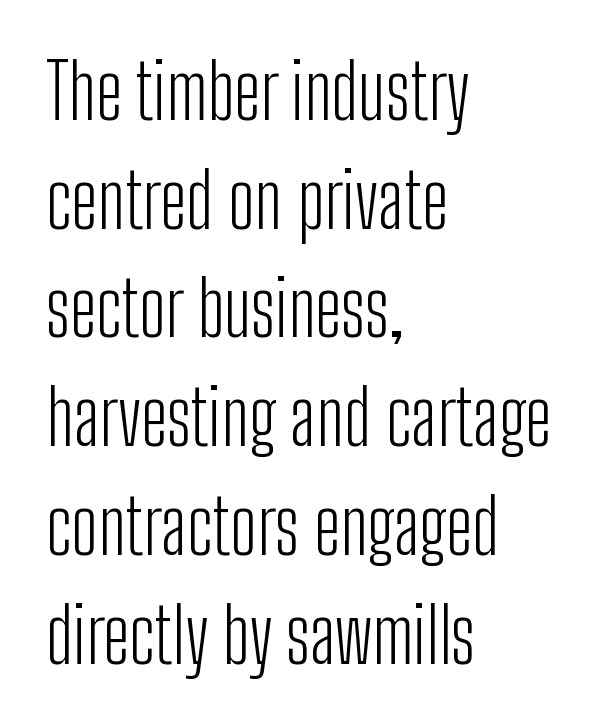
What stands out about the letter spacing? Nothing — it is the standard amount. The strip under each line holds only bare page. Line starts are locked; line ends wander. The strokes carry an ordinary text weight at most. A normal amount of white space separates one row of letters from the next.
